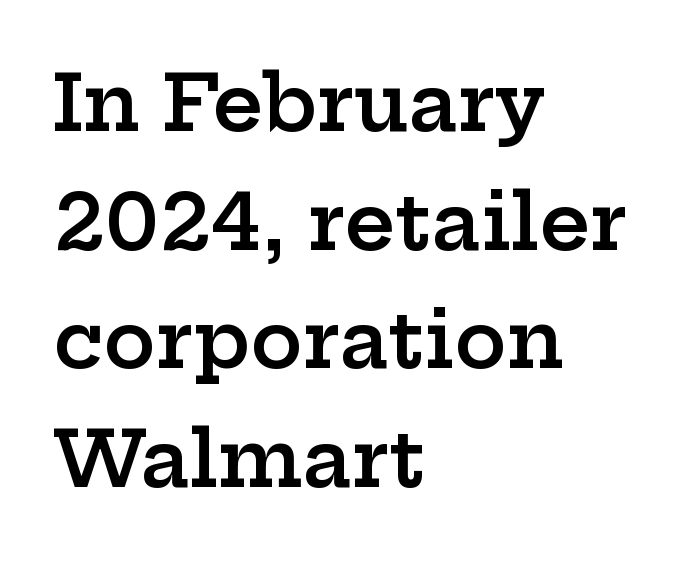
Q: Is the text bold? A: Semi-bold.
Q: Is the text italic (slanted)? A: No, it is upright.
Q: Is the typeface a serif or a sans-serif typeface? A: Serif.
Q: Is the text underlined? A: No.
Q: How is the paragraph aligned? A: Left-aligned.
Q: Is the spacing between letters normal or unusually wide? A: Normal.
Q: Is the spacing between lines tight, normal or loose? A: Normal.
Q: Width (condensed, normal, or wide)? A: Wide.
Q: Stroke contrast? A: Low.
Q: x-height? A: Medium.
Q: Monospaced? A: No.
